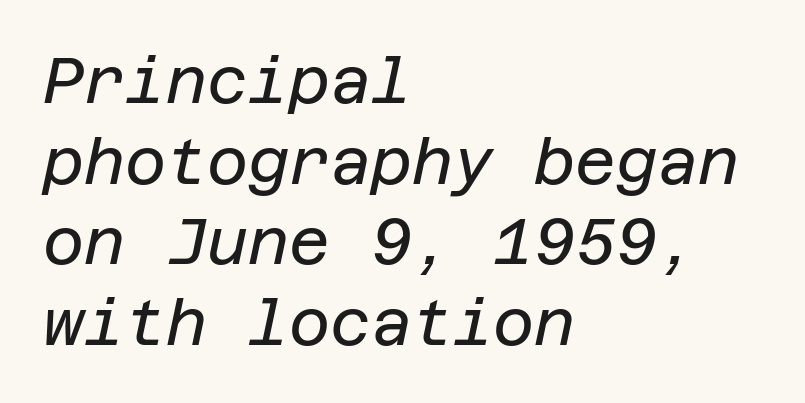
Q: Is the text bold? A: No.
Q: Is the text italic (slanted)? A: Yes, it leans right by about 12 degrees.
Q: Is the text underlined? A: No.
Q: How is the paragraph aligned? A: Left-aligned.
Q: Is the spacing between letters normal or unusually wide? A: Normal.
Q: Is the spacing between lines tight, normal or loose? A: Normal.
Q: Width (condensed, normal, or wide)? A: Normal.
Q: Stroke contrast? A: Low.
Q: x-height? A: Large.
